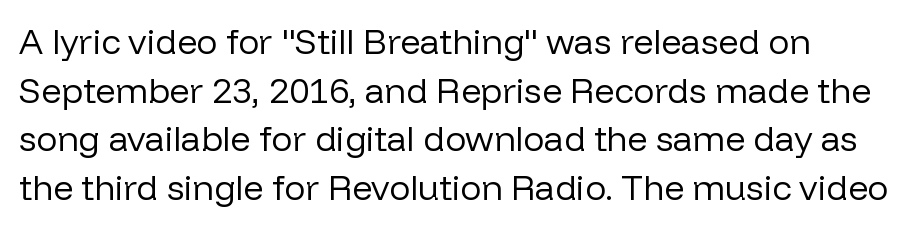
Q: Is the text bold? A: No.
Q: Is the text italic (slanted)? A: No, it is upright.
Q: Is the typeface a serif or a sans-serif typeface? A: Sans-serif.
Q: Is the text underlined? A: No.
Q: How is the paragraph aligned? A: Left-aligned.
Q: Is the spacing between letters normal or unusually wide? A: Normal.
Q: Is the spacing between lines tight, normal or loose? A: Normal.
Q: Width (condensed, normal, or wide)? A: Normal.
Q: Stroke contrast? A: Low.
Q: x-height? A: Medium.
Q: Monospaced? A: No.
